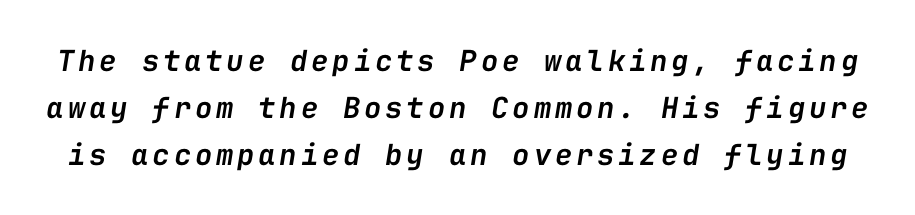
The image shows 29 px semibold type, italic (leaning right), monospaced; set normal line spacing (1.62x), not underlined; low stroke contrast and a medium x-height.
